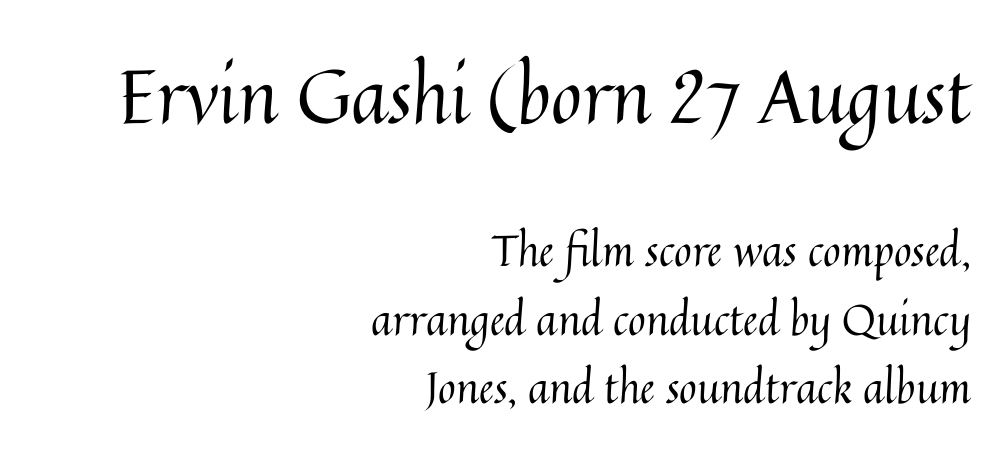
Q: Is the text bold? A: No.
Q: Is the text underlined? A: No.
Q: How is the paragraph aligned? A: Right-aligned.
Q: Is the spacing between letters normal or unusually wide? A: Normal.
Q: Is the spacing between lines tight, normal or loose? A: Normal.
Q: Which block of text is set in a larger size, the first (top) or the second (bottom)? A: The first (top) one.
Q: Width (condensed, normal, or wide)? A: Normal.
Q: Stroke contrast? A: Medium.
Q: x-height? A: Medium.
Q: Monospaced? A: No.
